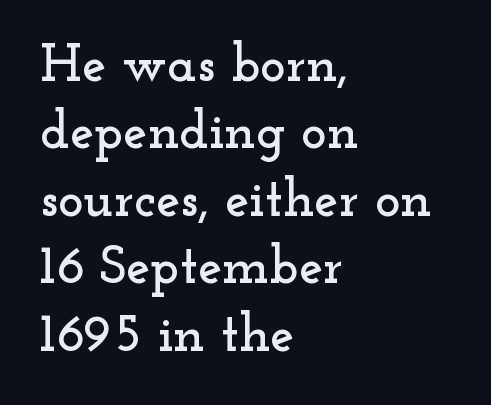
The image shows 54 px wide serif type, upright; set left-aligned, normal line spacing (1.25x), normal letter spacing, not underlined; low stroke contrast and a small x-height.
